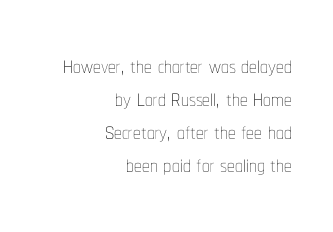
Students, note that the glyphs here touch the page at normal intervals. Ascenders rise straight up at ninety degrees. A student would call this right alignment; a typographer would say flush right, rag left. A typesetter would call this proportional, since set widths differ per character. Unmarked baselines from the first word to the last. These lines huddle together more closely than default settings would place them.
